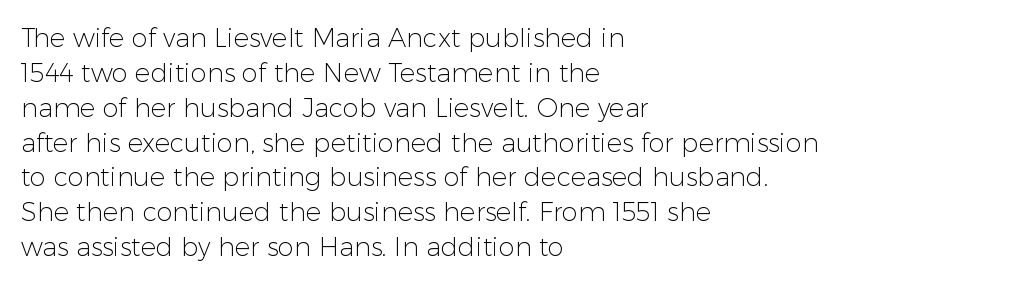
{"italic": "no", "bold": "no", "underline": "no", "align": "left", "line_spacing": "normal", "line_spacing_ratio": 1.34, "letter_spacing": "normal", "letter_spacing_em": 0.0, "glyph_px": 26}
